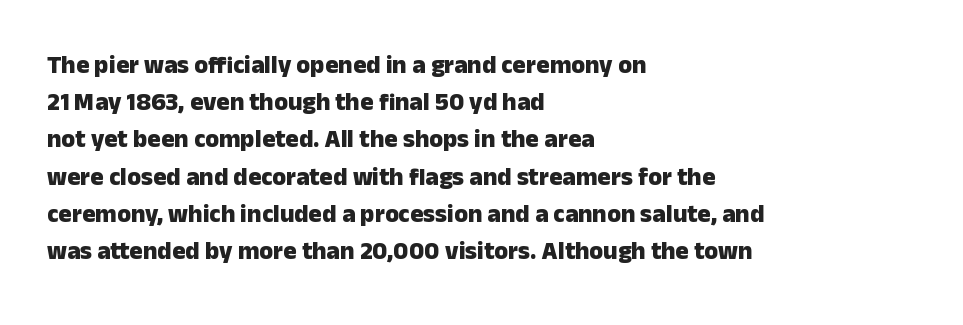
Q: Is the text bold? A: Yes.
Q: Is the text italic (slanted)? A: No, it is upright.
Q: Is the text underlined? A: No.
Q: How is the paragraph aligned? A: Left-aligned.
Q: Is the spacing between letters normal or unusually wide? A: Normal.
Q: Is the spacing between lines tight, normal or loose? A: Normal.
